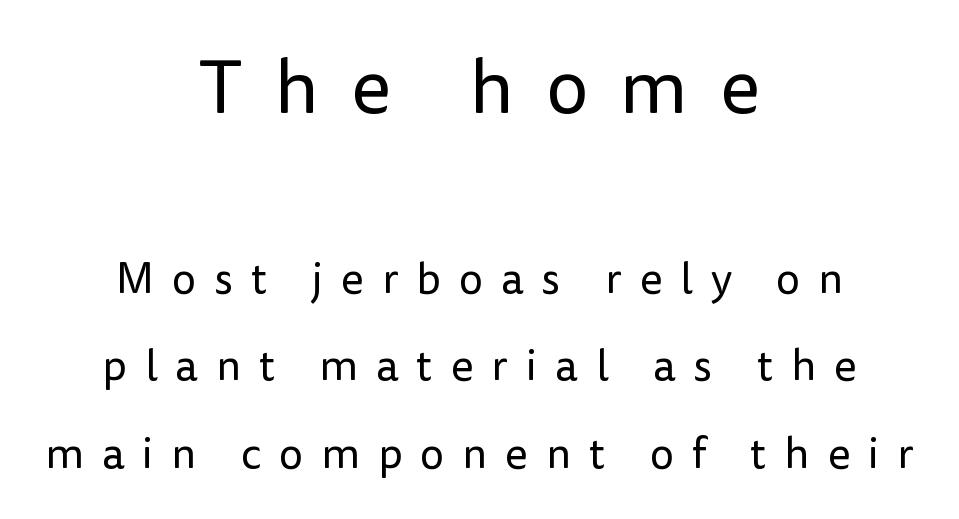
Q: Is the text bold? A: No.
Q: Is the text italic (slanted)? A: No, it is upright.
Q: Is the typeface a serif or a sans-serif typeface? A: Sans-serif.
Q: Is the text underlined? A: No.
Q: How is the paragraph aligned? A: Centered.
Q: Is the spacing between letters normal or unusually wide? A: Unusually wide.
Q: Is the spacing between lines tight, normal or loose? A: Loose.
Q: Which block of text is set in a larger size, the first (top) or the second (bottom)? A: The first (top) one.
Q: Width (condensed, normal, or wide)? A: Normal.
Q: Stroke contrast? A: Low.
Q: x-height? A: Medium.
Q: Monospaced? A: No.
